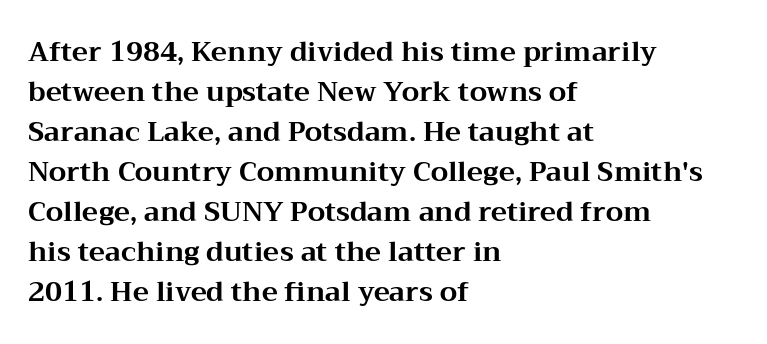
A student would call this left alignment; a typographer would say flush left, rag right. Lines of text with bare space underneath. Does the weight exceed regular? Yes, all the way to bold. Posture: vertical. The rows are spaced the way most documents space them. In terms of letterspacing, this is plain default setting.
